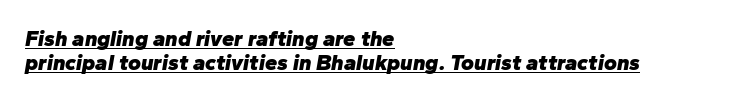
Notice how thick the strokes are: this is what a full bold looks like. In terms of letterspacing, this is plain default setting. Vertical spacing — tight. Posture: slanted.
